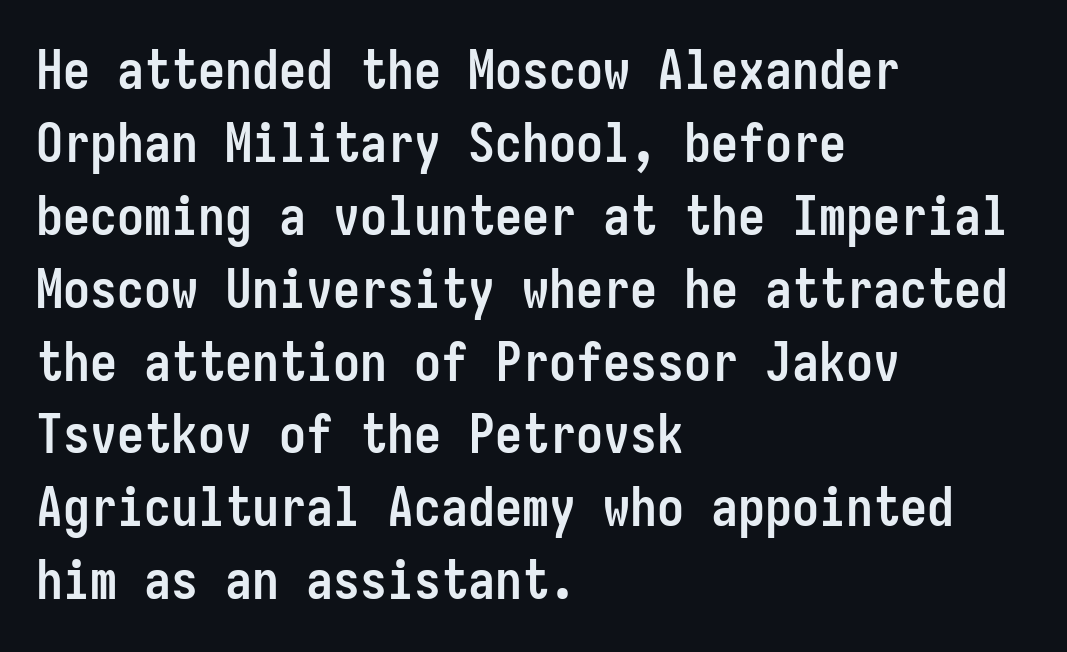
The image shows 54 px semibold, condensed sans-serif type, upright, monospaced; set left-aligned, normal line spacing (1.35x), normal letter spacing, not underlined; low stroke contrast and a medium x-height.
